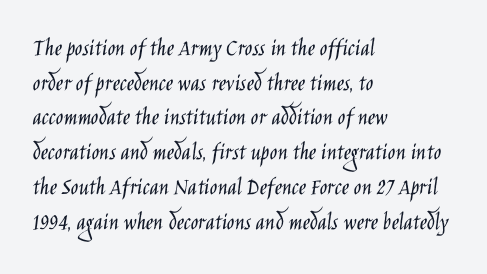
{"bold": "no", "underline": "no", "align": "left", "line_spacing": "normal", "line_spacing_ratio": 1.39, "letter_spacing": "normal", "letter_spacing_em": 0.0, "glyph_px": 25}
